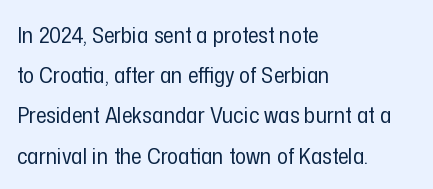
The image shows 23 px text type, upright; set left-aligned, line spacing 1.75x, normal letter spacing, not underlined.
